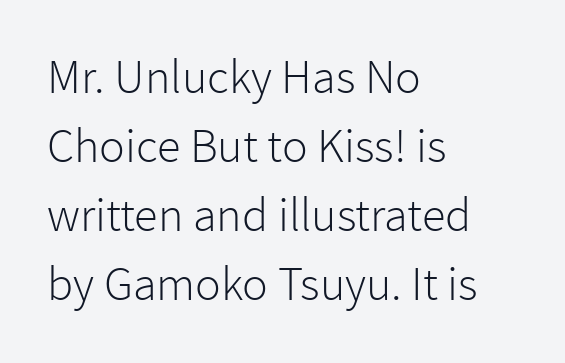
Each line starts at the same left margin while the right side varies. Do the characters align in a grid? No, the font is proportional. Honestly, the row spacing looks completely unremarkable. The letters stand upright; this is a roman face. Bare-footed words on every line. Compared with typical body copy, the letter spacing here is the same.
